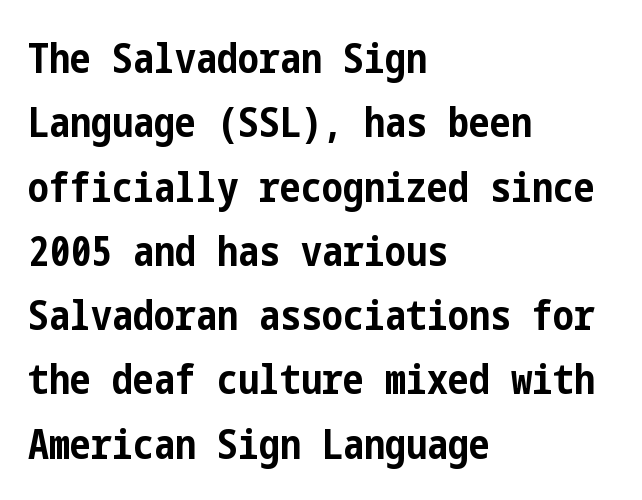
The image shows 42 px bold, condensed sans-serif type, upright; set left-aligned, normal line spacing (1.53x), normal letter spacing, not underlined; low stroke contrast and a medium x-height.
